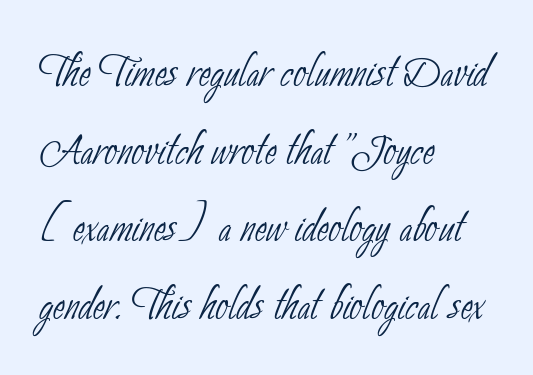
Q: Is the text bold? A: No.
Q: Is the typeface a serif or a sans-serif typeface? A: Sans-serif.
Q: Is the text underlined? A: No.
Q: How is the paragraph aligned? A: Left-aligned.
Q: Is the spacing between letters normal or unusually wide? A: Normal.
Q: Is the spacing between lines tight, normal or loose? A: Normal.
Q: Width (condensed, normal, or wide)? A: Condensed.
Q: Stroke contrast? A: Low.
Q: x-height? A: Small.
Q: Monospaced? A: No.
